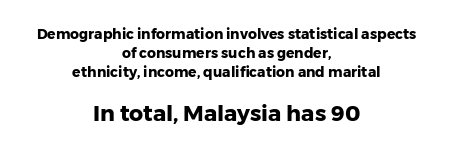
The image shows 22 px bold type, upright; set centered, normal line spacing (1.34x), normal letter spacing, not underlined; the second (bottom) block is 1.57x larger.
